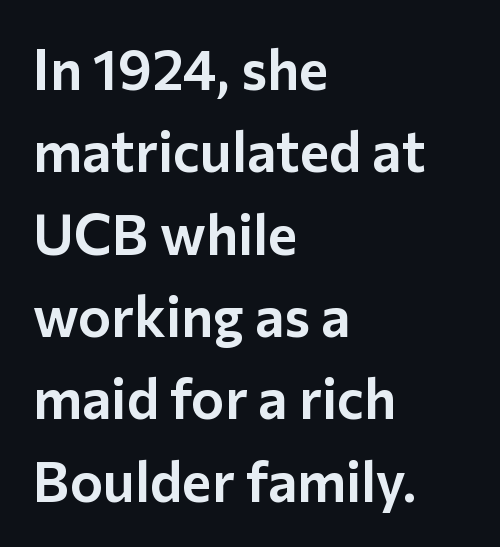
The image shows 56 px sans-serif type, upright; set left-aligned, normal line spacing (1.47x), normal letter spacing, not underlined; low stroke contrast and a medium x-height.
